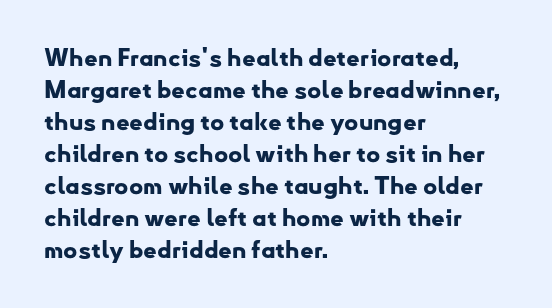
How are the letters spaced? Ordinarily, with no added tracking. Left-aligned paragraph, ragged on the right. The rows are spaced the way most documents space them. The glyphs are unaccompanied by any horizontal stroke below them. Weight check: bold — yes, fully. Ordinary non-slanted type is in use.
